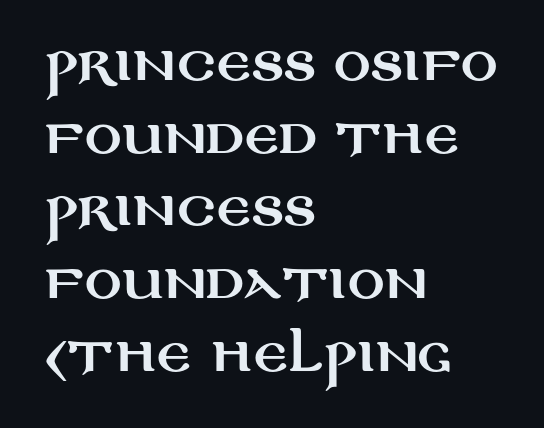
Q: Is the text italic (slanted)? A: No, it is upright.
Q: Is the typeface a serif or a sans-serif typeface? A: Sans-serif.
Q: Is the text underlined? A: No.
Q: How is the paragraph aligned? A: Left-aligned.
Q: Is the spacing between letters normal or unusually wide? A: Normal.
Q: Is the spacing between lines tight, normal or loose? A: Normal.
Q: Width (condensed, normal, or wide)? A: Wide.
Q: Stroke contrast? A: Medium.
Q: x-height? A: Large.
Q: Monospaced? A: No.
